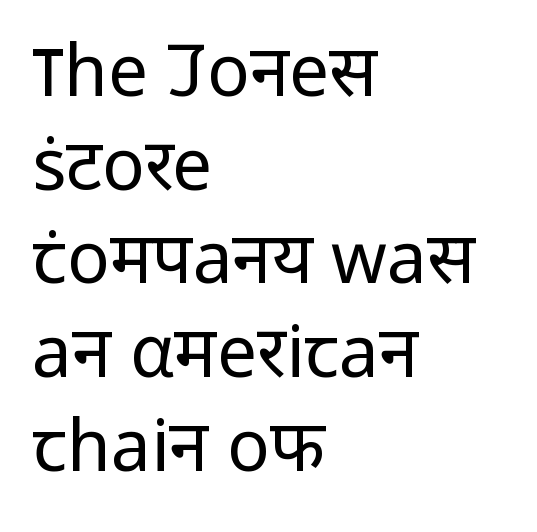
Q: Is the text bold? A: No.
Q: Is the text italic (slanted)? A: No, it is upright.
Q: Is the typeface a serif or a sans-serif typeface? A: Sans-serif.
Q: Is the text underlined? A: No.
Q: How is the paragraph aligned? A: Left-aligned.
Q: Is the spacing between letters normal or unusually wide? A: Normal.
Q: Is the spacing between lines tight, normal or loose? A: Normal.
Q: Width (condensed, normal, or wide)? A: Normal.
Q: Stroke contrast? A: Low.
Q: x-height? A: Medium.
Q: Monospaced? A: No.
